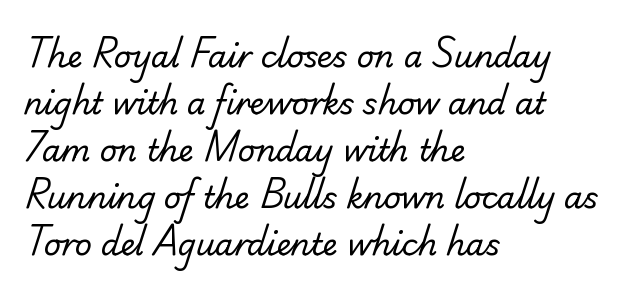
Nothing sits at the stroke ends, so this counts as sans-serif. Spacing verdict: proportional, widths tailored to each character. Vertically, the passage feels balanced, rows spaced as you'd expect. There is no visible air inserted between adjacent glyphs.
